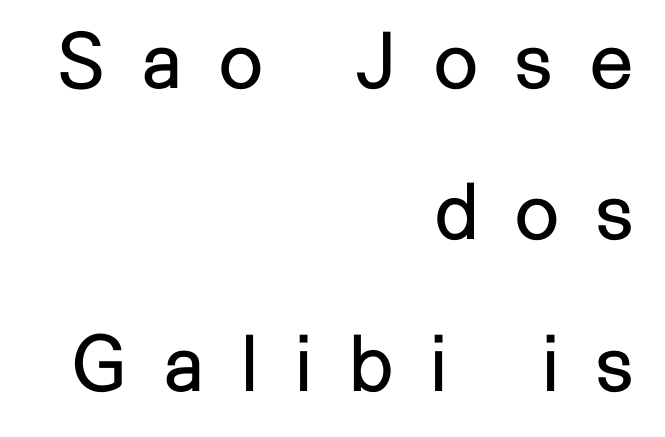
Note the varied advance widths — an 'i' is clearly narrower than an 'm'. Summary of vertical rhythm: relaxed, with wide interline spacing. Does extra space separate the letters? Yes, quite a lot of it. If you drew a ruler down the right edge, every line would touch it. When letters stand straight like this, we call the style roman or upright. Glance below the letters and you will spot only blank space.
